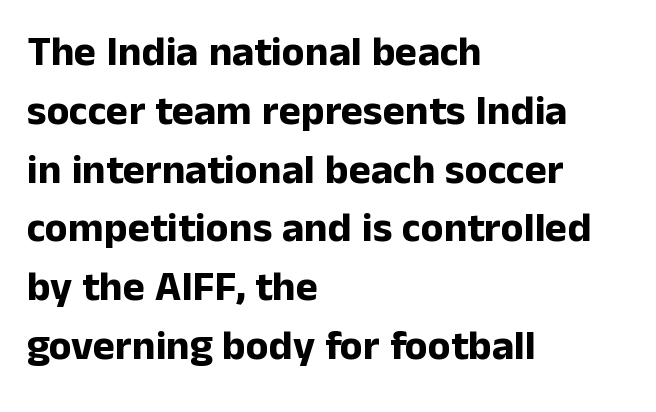
{"serif": "no", "italic": "no", "bold": "yes", "weight": "bold", "width": "normal", "stroke_contrast": "low", "x_height": "medium", "monospaced": "no", "underline": "no", "align": "left", "line_spacing": "normal", "line_spacing_ratio": 1.4, "letter_spacing": "normal", "letter_spacing_em": 0.0, "glyph_px": 42}
